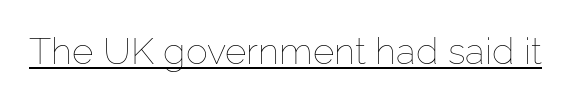
The image shows 37 px thin type, upright; set normal letter spacing, underlined; low stroke contrast and a medium x-height.
